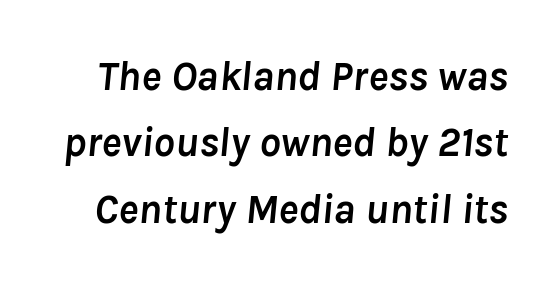
The image shows 42 px semibold type, italic (leaning right); set normal line spacing (1.58x), normal letter spacing, not underlined; low stroke contrast and a medium x-height.
